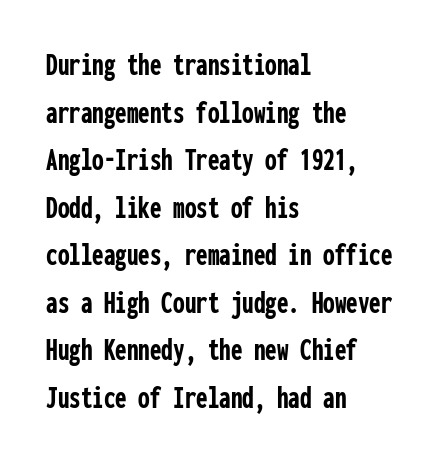
The image shows 33 px semibold, condensed sans-serif type, upright, monospaced; set left-aligned, normal line spacing (1.44x), normal letter spacing, not underlined; low stroke contrast and a medium x-height.
